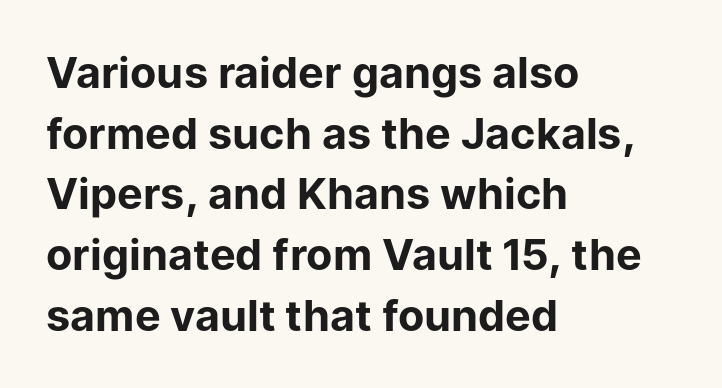
Has an underline been added? It has not. No extra tracking has been applied to these lines. In terms of leading, this rendering sits right in the middle. Examine the stroke ends and you'll find no serifs. Left-aligned paragraph, ragged on the right.
